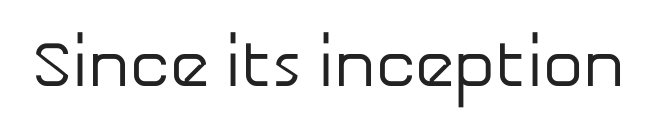
Standard letterfit; no display-style spreading of the glyphs. Nothing sits at the stroke ends, so this counts as sans-serif. Each row of text sits above clean, open space. Weight: not bold — regular or lighter.
